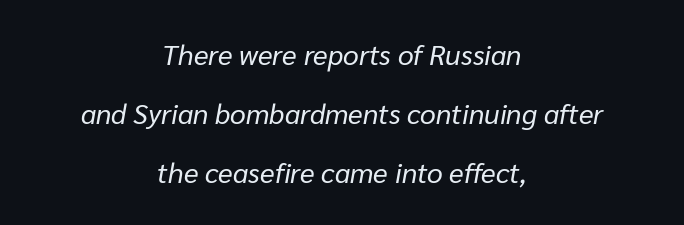
The image shows 28 px regular-weight type, italic (leaning right); set centered, loose line spacing (2.1x), normal letter spacing, not underlined; low stroke contrast and a medium x-height.
